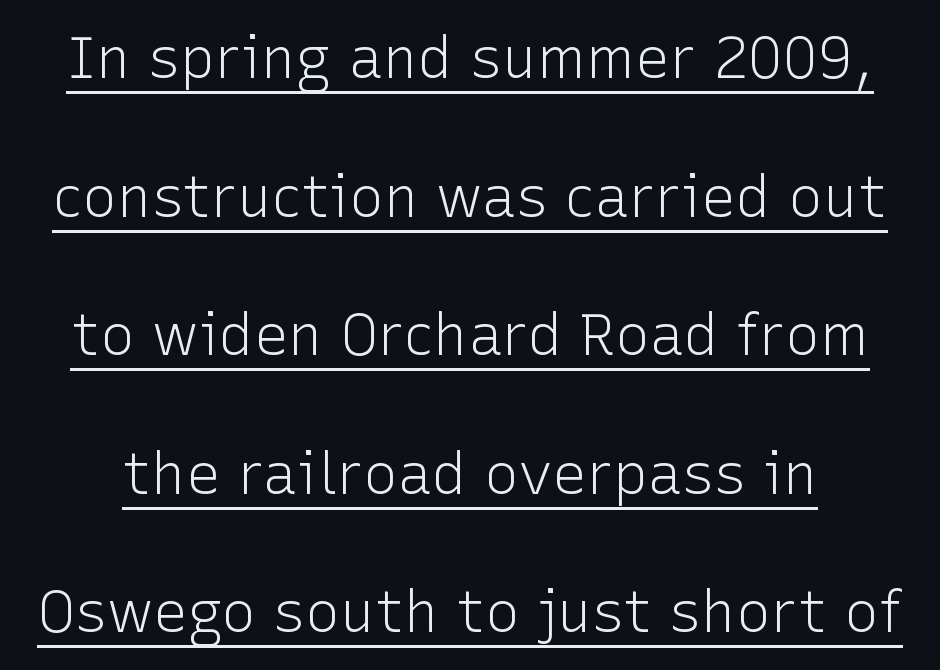
Q: Is the text bold? A: No.
Q: Is the text italic (slanted)? A: No, it is upright.
Q: Is the typeface a serif or a sans-serif typeface? A: Sans-serif.
Q: Is the text underlined? A: Yes.
Q: Is the spacing between letters normal or unusually wide? A: Normal.
Q: Is the spacing between lines tight, normal or loose? A: Loose.
Q: Width (condensed, normal, or wide)? A: Normal.
Q: Stroke contrast? A: Low.
Q: x-height? A: Medium.
Q: Monospaced? A: No.
